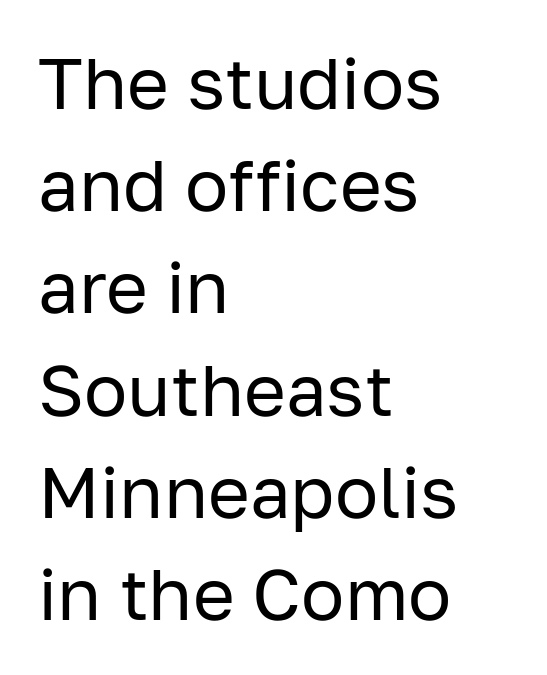
Q: Is the text bold? A: No.
Q: Is the text italic (slanted)? A: No, it is upright.
Q: Is the typeface a serif or a sans-serif typeface? A: Sans-serif.
Q: Is the text underlined? A: No.
Q: How is the paragraph aligned? A: Left-aligned.
Q: Is the spacing between letters normal or unusually wide? A: Normal.
Q: Is the spacing between lines tight, normal or loose? A: Normal.
Q: Width (condensed, normal, or wide)? A: Normal.
Q: Stroke contrast? A: Low.
Q: x-height? A: Medium.
Q: Monospaced? A: No.
